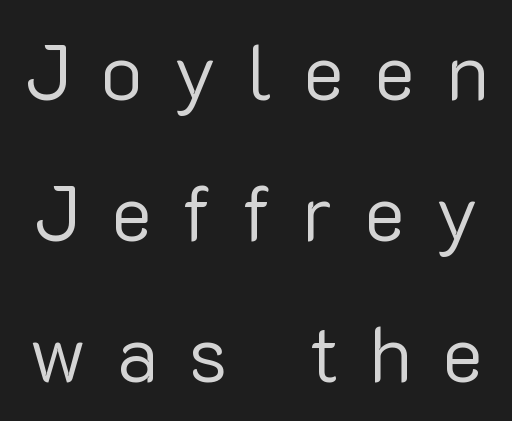
The image shows 78 px regular-weight sans-serif type, upright; set line spacing 1.81x, unusually wide letter spacing (+0.39 em), not underlined; low stroke contrast and a medium x-height.
